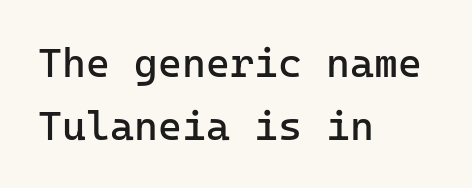
Q: Is the text bold? A: No.
Q: Is the text italic (slanted)? A: No, it is upright.
Q: Is the typeface a serif or a sans-serif typeface? A: Sans-serif.
Q: Is the text underlined? A: No.
Q: How is the paragraph aligned? A: Left-aligned.
Q: Is the spacing between letters normal or unusually wide? A: Normal.
Q: Is the spacing between lines tight, normal or loose? A: Normal.
Q: Width (condensed, normal, or wide)? A: Normal.
Q: Stroke contrast? A: Low.
Q: x-height? A: Medium.
Q: Monospaced? A: Yes.
